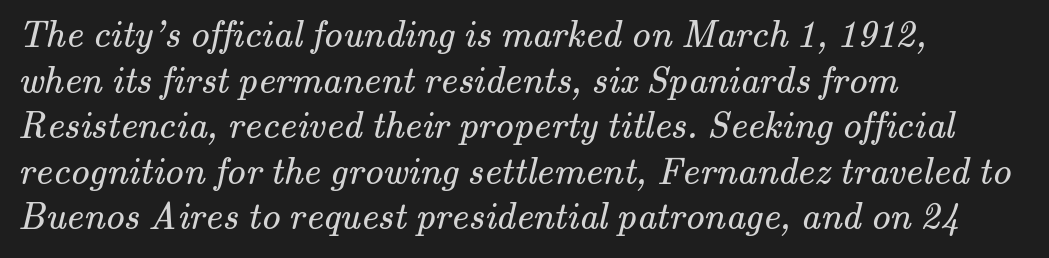
{"serif": "yes", "bold": "no", "weight": "regular", "width": "normal", "stroke_contrast": "medium", "x_height": "small", "monospaced": "no", "underline": "no", "align": "left", "line_spacing_ratio": 1.2, "letter_spacing": "normal", "letter_spacing_em": 0.0, "glyph_px": 38}
